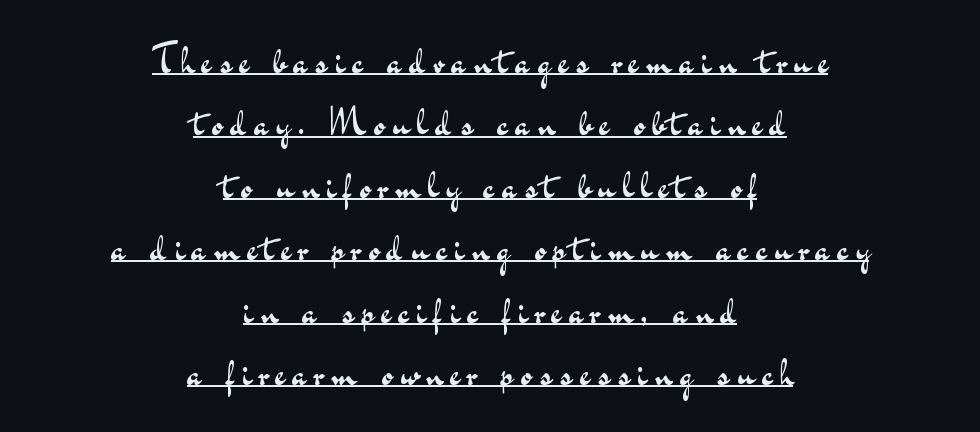
The image shows 39 px regular-weight, wide sans-serif type; set centered, normal line spacing (1.6x), unusually wide letter spacing (+0.2 em), underlined; medium stroke contrast and a small x-height.
